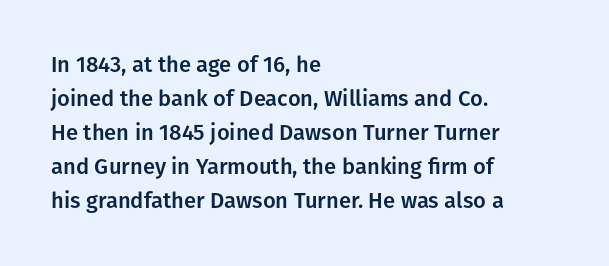
Q: Is the text italic (slanted)? A: No, it is upright.
Q: Is the text underlined? A: No.
Q: How is the paragraph aligned? A: Left-aligned.
Q: Is the spacing between letters normal or unusually wide? A: Normal.
Q: Is the spacing between lines tight, normal or loose? A: Normal.
